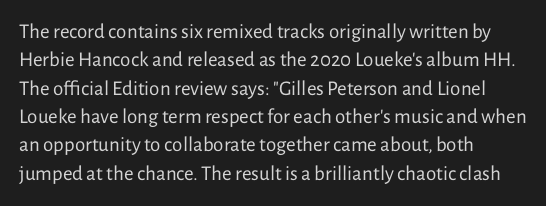
Q: Is the text bold? A: No.
Q: Is the text italic (slanted)? A: No, it is upright.
Q: Is the text underlined? A: No.
Q: How is the paragraph aligned? A: Left-aligned.
Q: Is the spacing between letters normal or unusually wide? A: Normal.
Q: Is the spacing between lines tight, normal or loose? A: Normal.
